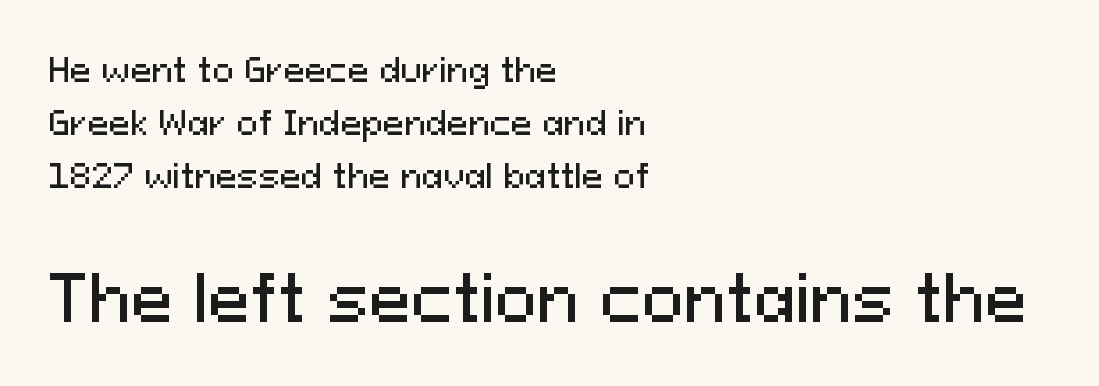
Does the type have serifs? No, each stem ends abruptly. A bare baseline throughout the passage. All the whitespace from short lines collects on the right. Notice how descenders clear the ascenders below comfortably — that's standard leading. These lines are rendered in a variable-pitch font.
